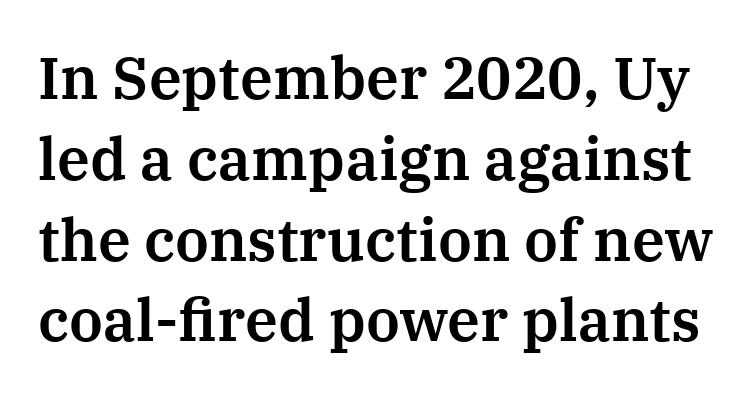
The image shows 59 px serif type, upright; set normal line spacing (1.37x), normal letter spacing, not underlined; medium stroke contrast and a medium x-height.
